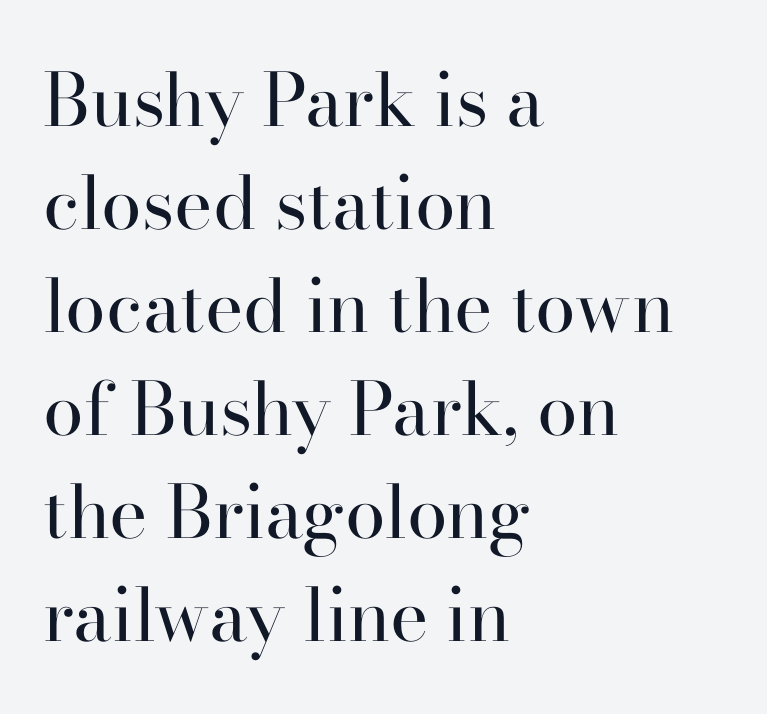
{"serif": "yes", "italic": "no", "bold": "no", "weight": "regular", "width": "normal", "stroke_contrast": "high", "x_height": "small", "monospaced": "no", "underline": "no", "align": "left", "line_spacing": "normal", "line_spacing_ratio": 1.41, "letter_spacing": "normal", "letter_spacing_em": 0.0, "glyph_px": 73}
